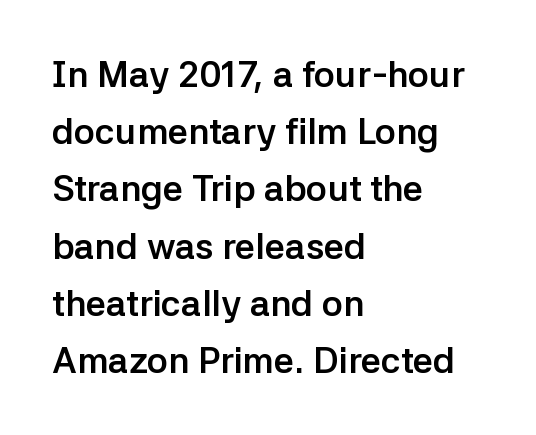
The image shows 36 px semibold sans-serif type, upright; set left-aligned, normal line spacing (1.59x), normal letter spacing, not underlined; low stroke contrast and a medium x-height.
